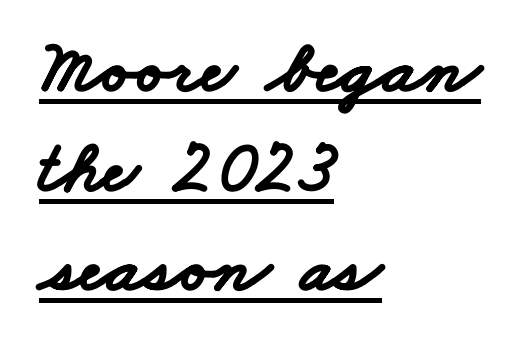
The image shows 75 px bold, wide sans-serif type; set left-aligned, normal line spacing (1.33x), normal letter spacing, underlined; low stroke contrast and a small x-height.
